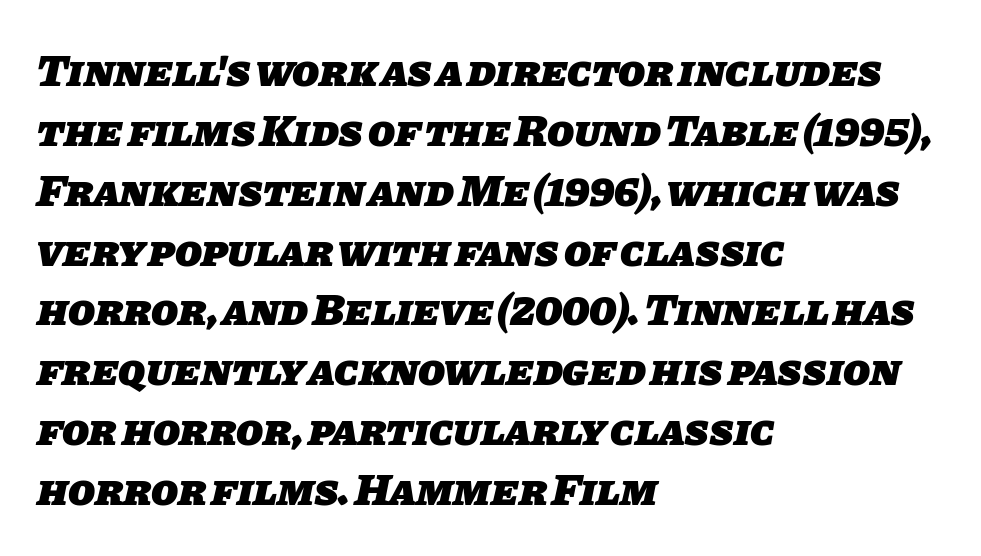
A typesetter would call this leading conventional body-copy spacing. The font is running at its bold setting. You could call the tracking neutral — neither tight nor loose. The rendering anchors every line to the left-hand side. Is this a fixed-width face? No — the glyphs have proportional, varying widths.
